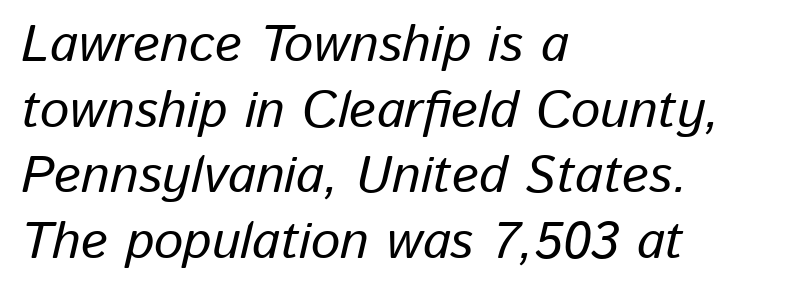
Anything drawn beneath the words? Only blank space. The rows are spaced the way most documents space them. These lines keep a tight, regular rhythm from letter to letter. This is oblique type, the kind used for emphasis or titles. Varying glyph widths throughout — classic text-font behaviour. Short and long lines alike share a common starting point at left.
